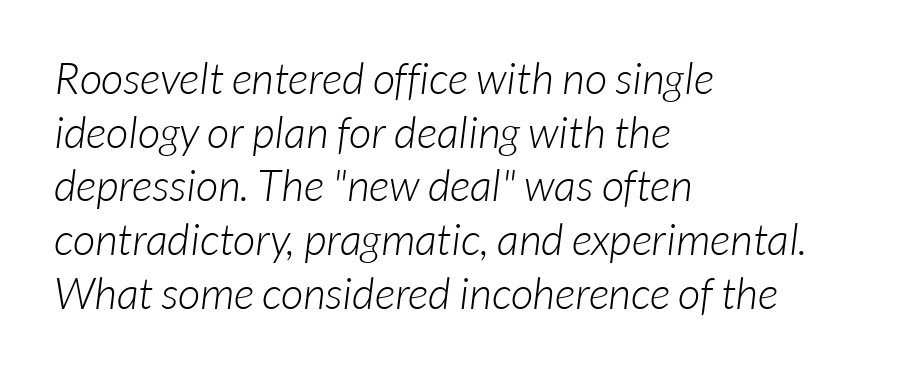
The image shows 44 px light sans-serif type; set left-aligned, line spacing 1.22x, normal letter spacing, not underlined; low stroke contrast and a medium x-height.
